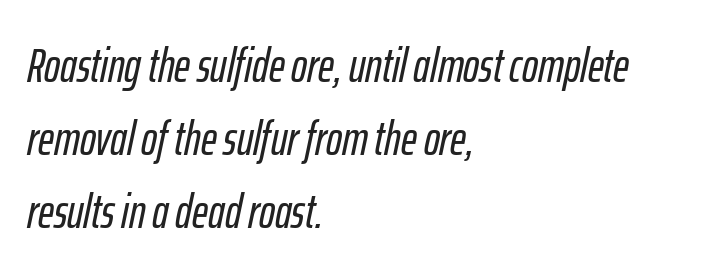
Q: Is the text italic (slanted)? A: Yes, it leans right by about 12 degrees.
Q: Is the text underlined? A: No.
Q: How is the paragraph aligned? A: Left-aligned.
Q: Is the spacing between letters normal or unusually wide? A: Normal.
Q: Is the spacing between lines tight, normal or loose? A: Normal.
Q: Width (condensed, normal, or wide)? A: Condensed.
Q: Stroke contrast? A: Low.
Q: x-height? A: Medium.
Q: Monospaced? A: No.
